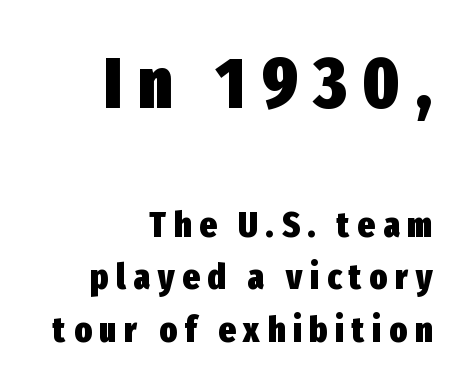
The designer gave the opening block more size than the closing block. Does the weight exceed regular? Yes, all the way to bold. These lines stack with their right ends in a neat column. Check the space under the baseline: it is left empty. The typeface chosen for these lines omits serifs.
